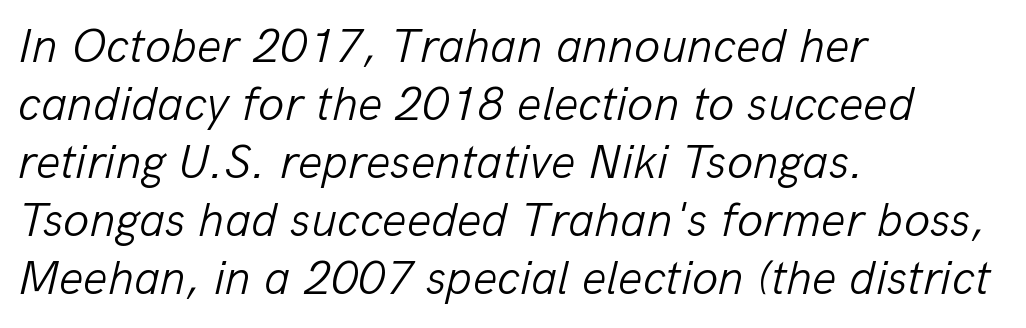
Q: Is the text bold? A: No.
Q: Is the text italic (slanted)? A: Yes, it leans right by about 13 degrees.
Q: Is the text underlined? A: No.
Q: How is the paragraph aligned? A: Left-aligned.
Q: Is the spacing between letters normal or unusually wide? A: Normal.
Q: Width (condensed, normal, or wide)? A: Normal.
Q: Stroke contrast? A: Low.
Q: x-height? A: Medium.
Q: Monospaced? A: No.
